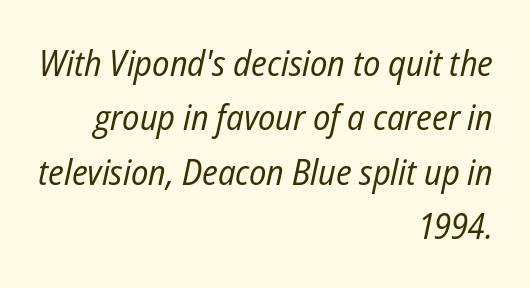
Q: Is the text bold? A: No.
Q: Is the text italic (slanted)? A: Yes, it leans right by about 12 degrees.
Q: Is the text underlined? A: No.
Q: How is the paragraph aligned? A: Right-aligned.
Q: Is the spacing between letters normal or unusually wide? A: Normal.
Q: Is the spacing between lines tight, normal or loose? A: Normal.
Q: Width (condensed, normal, or wide)? A: Condensed.
Q: Stroke contrast? A: Low.
Q: x-height? A: Medium.
Q: Monospaced? A: No.
